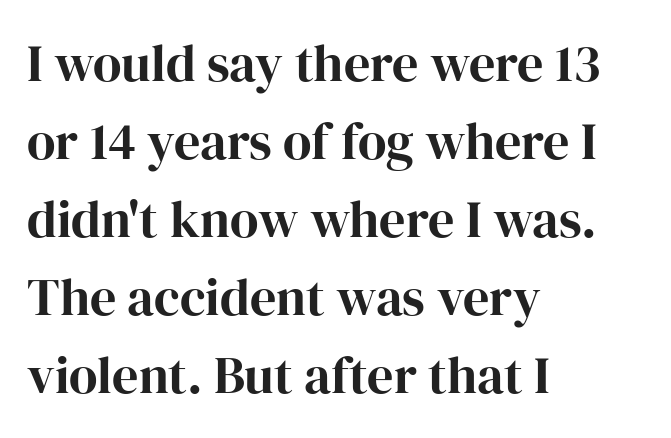
The image shows 52 px serif type, upright; set left-aligned, normal line spacing (1.5x), normal letter spacing, not underlined; high stroke contrast and a medium x-height.
